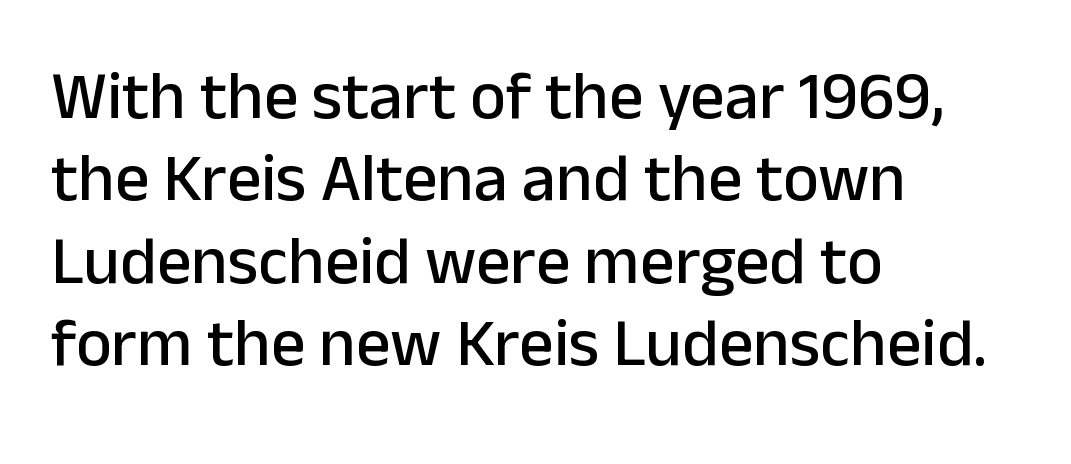
{"serif": "no", "italic": "no", "width": "normal", "stroke_contrast": "low", "x_height": "medium", "monospaced": "no", "underline": "no", "align": "left", "line_spacing_ratio": 1.21, "letter_spacing": "normal", "letter_spacing_em": 0.0, "glyph_px": 68}
